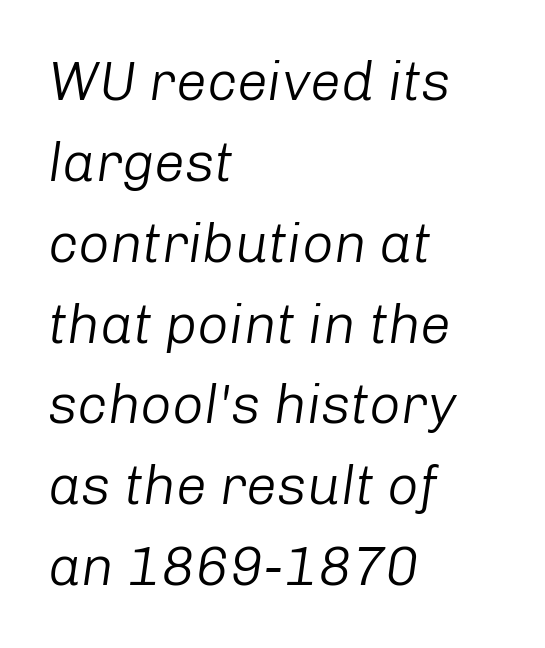
{"italic": "yes", "lean": "right", "slant_degrees": 8, "bold": "no", "weight": "light", "width": "normal", "stroke_contrast": "low", "x_height": "medium", "monospaced": "no", "underline": "no", "align": "left", "line_spacing": "normal", "line_spacing_ratio": 1.47, "letter_spacing": "normal", "letter_spacing_em": 0.0, "glyph_px": 55}
